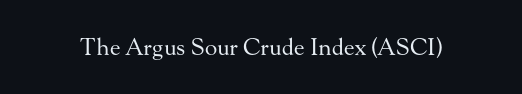
The type is set solid horizontally, with unmodified tracking. Words float on clear page, feet unadorned. A quiet, ordinary-to-light weight characterises the typeface. The type sits square on the baseline with zero lean.
